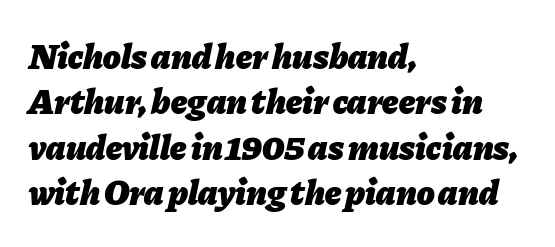
Students, this is bold: see how much ink each stroke carries. Honestly, the letter spacing is just normal — you wouldn't notice it. The block of text has a typical density, with ordinary space between rows. The face used here has a pronounced slope to its letters. The foot of each line stays bare and open.
